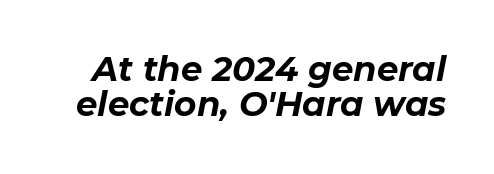
The image shows 34 px bold type, italic (leaning right); set tight line spacing (1.04x), normal letter spacing, not underlined; low stroke contrast and a medium x-height.
